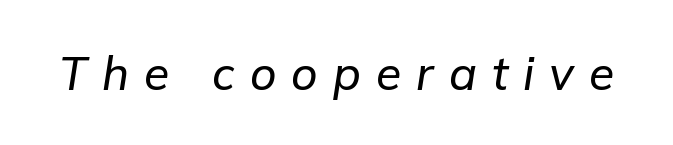
The image shows 46 px text type, italic (leaning right); set unusually wide letter spacing (+0.33 em), not underlined; low stroke contrast and a medium x-height.
